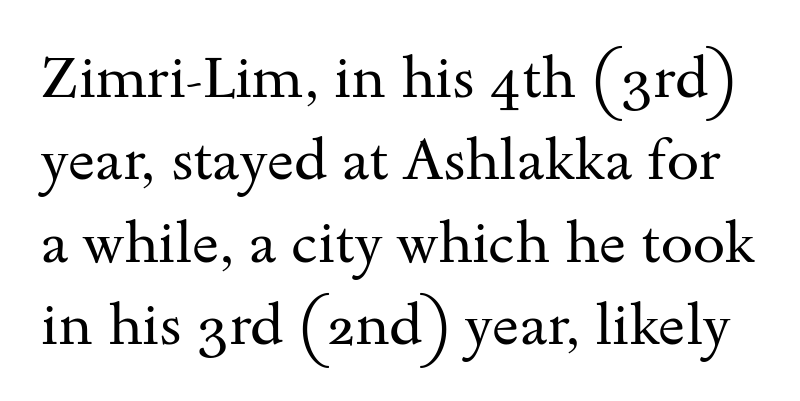
The image shows 58 px regular-weight, wide serif type, upright; set normal line spacing (1.42x), normal letter spacing, not underlined; medium stroke contrast and a small x-height.
